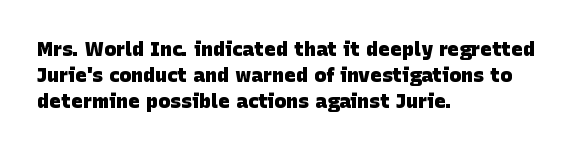
Q: Is the text bold? A: Yes.
Q: Is the text underlined? A: No.
Q: How is the paragraph aligned? A: Left-aligned.
Q: Is the spacing between letters normal or unusually wide? A: Normal.
Q: Is the spacing between lines tight, normal or loose? A: Normal.
